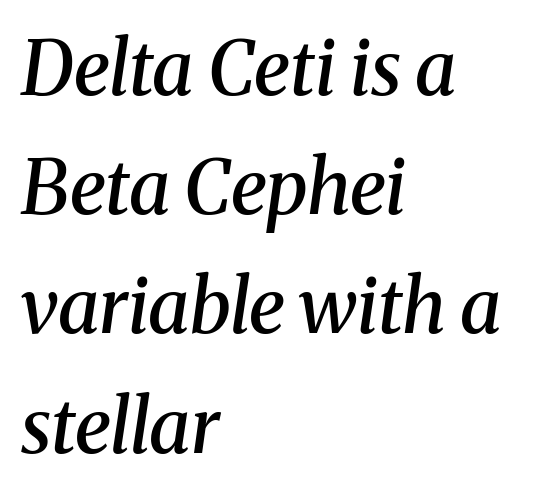
{"serif": "yes", "italic": "yes", "lean": "right", "slant_degrees": 8, "bold": "semi", "weight": "semibold", "width": "normal", "stroke_contrast": "medium", "x_height": "medium", "monospaced": "no", "underline": "no", "align": "left", "line_spacing": "normal", "line_spacing_ratio": 1.59, "letter_spacing": "normal", "letter_spacing_em": 0.0, "glyph_px": 75}
